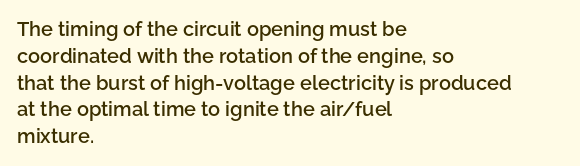
The image shows 20 px text type, upright; set left-aligned, normal line spacing (1.34x), normal letter spacing, not underlined.
